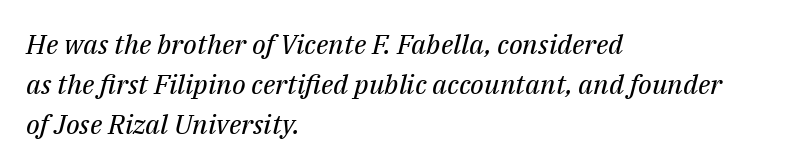
Stem width sits at or under what a default text font uses. The compositor pushed each line to the left boundary. Quick note: interline space is typical. The string is rendered with underlining switched off. Students, note that the glyphs here touch the page at normal intervals.
